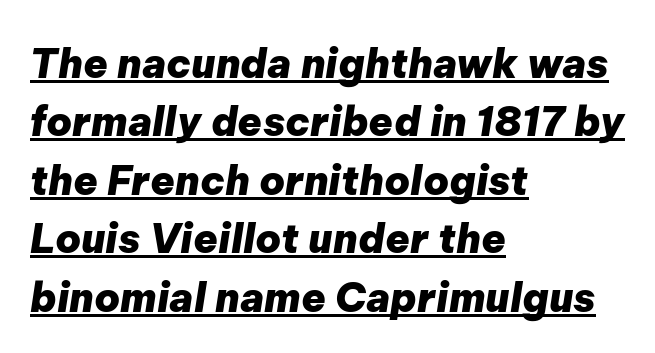
{"italic": "yes", "lean": "right", "slant_degrees": 9, "bold": "yes", "weight": "heavy", "width": "normal", "stroke_contrast": "low", "x_height": "medium", "monospaced": "no", "underline": "yes", "align": "left", "line_spacing": "normal", "line_spacing_ratio": 1.46, "letter_spacing": "normal", "letter_spacing_em": 0.0, "glyph_px": 40}
